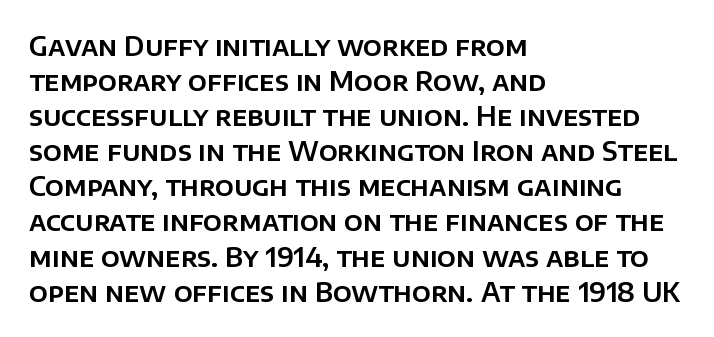
Q: Is the text italic (slanted)? A: No, it is upright.
Q: Is the text underlined? A: No.
Q: How is the paragraph aligned? A: Left-aligned.
Q: Is the spacing between letters normal or unusually wide? A: Normal.
Q: Is the spacing between lines tight, normal or loose? A: Normal.
